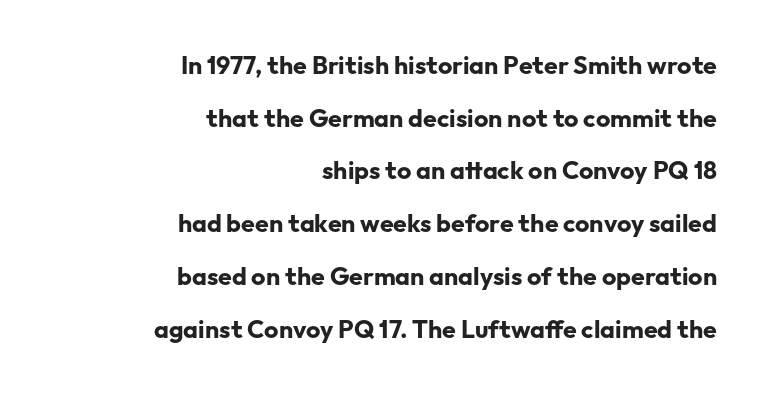
Q: Is the text bold? A: Yes.
Q: Is the text italic (slanted)? A: No, it is upright.
Q: Is the text underlined? A: No.
Q: How is the paragraph aligned? A: Right-aligned.
Q: Is the spacing between letters normal or unusually wide? A: Normal.
Q: Is the spacing between lines tight, normal or loose? A: Loose.
